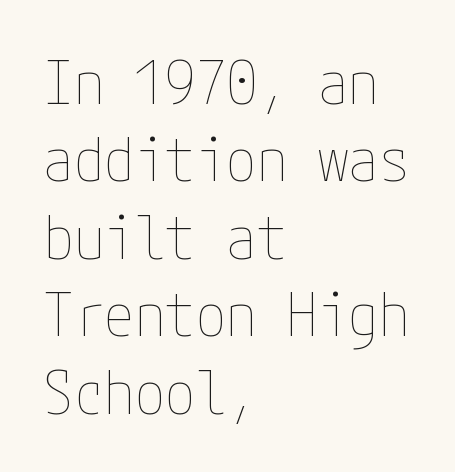
The type sits square on the baseline with zero lean. Honestly, there is no underline to notice here at all. The rows are spaced the way most documents space them. The lines are quadded left. Between one letter and the next there's only the usual sliver of space. Stems and bowls with no extra thickness — not bold.
